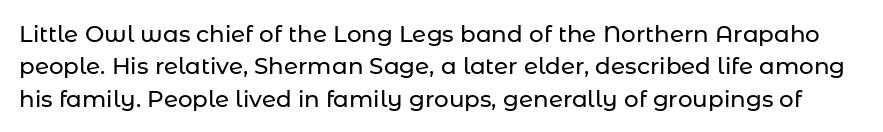
The image shows 23 px text type, upright; set normal line spacing (1.41x), normal letter spacing, not underlined.
